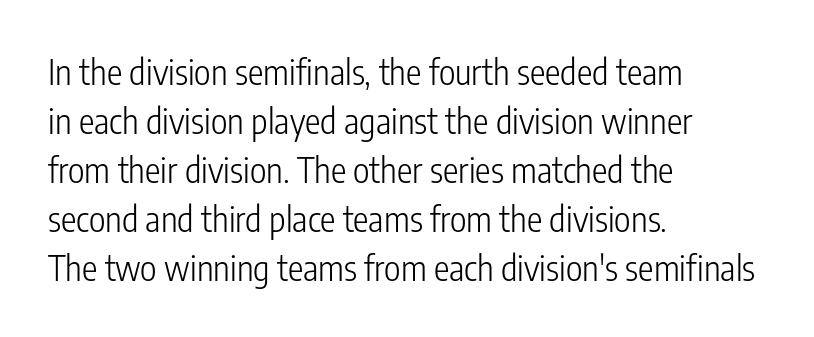
This sample is left-justified, so line endings fall wherever the words run out. A typesetter would call this leading conventional body-copy spacing. The font sits on the lighter half of the weight spectrum, regular included. Underlining? Definitely not there. Letterform terminals end flat and unadorned throughout the passage. Is this a fixed-width face? No — the glyphs have proportional, varying widths.
